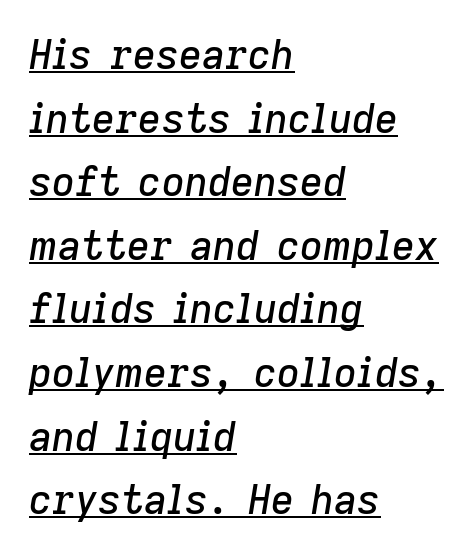
Compared with typical body copy, the letter spacing here is the same. Is this a fixed-width face? No — the glyphs have proportional, varying widths. The text carries the slant typical of an italic or oblique font. The face used here appears with an underline applied.
